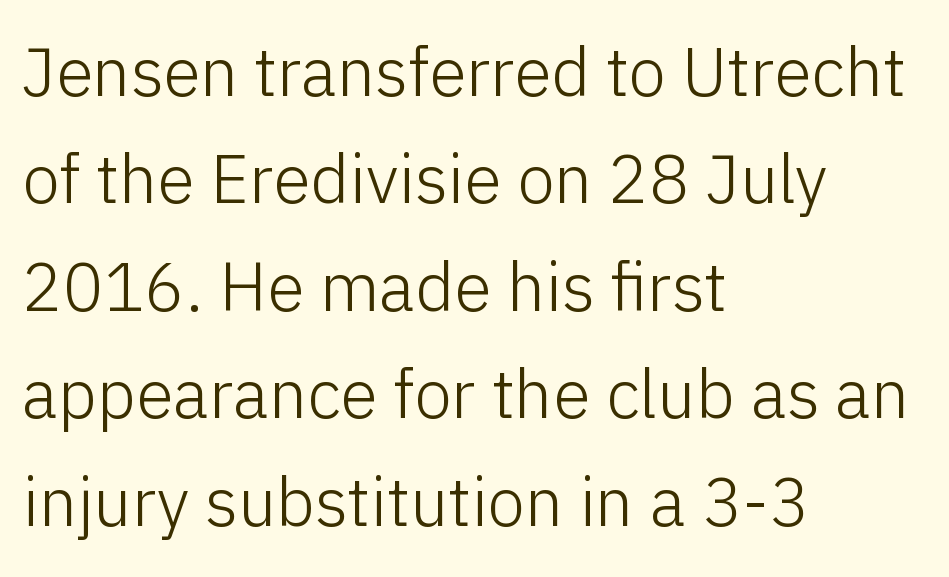
The image shows 68 px light sans-serif type, upright; set left-aligned, normal line spacing (1.58x), normal letter spacing, not underlined; low stroke contrast and a medium x-height.
